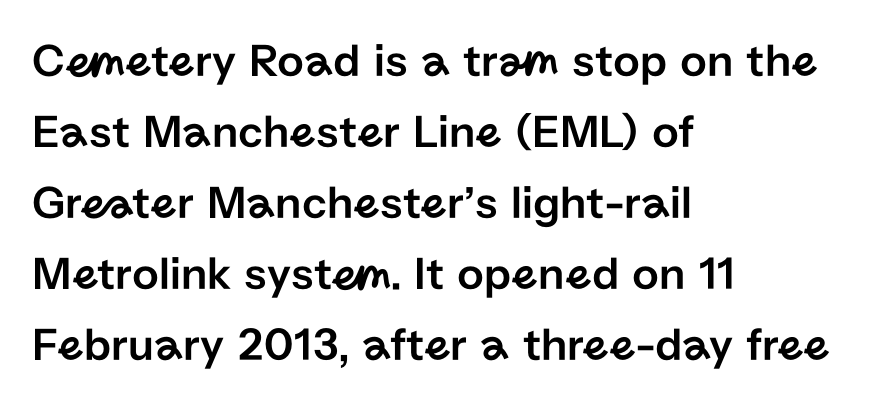
Q: Is the text italic (slanted)? A: No, it is upright.
Q: Is the typeface a serif or a sans-serif typeface? A: Sans-serif.
Q: Is the text underlined? A: No.
Q: How is the paragraph aligned? A: Left-aligned.
Q: Is the spacing between letters normal or unusually wide? A: Normal.
Q: Is the spacing between lines tight, normal or loose? A: Normal.
Q: Width (condensed, normal, or wide)? A: Normal.
Q: Stroke contrast? A: Low.
Q: x-height? A: Medium.
Q: Monospaced? A: No.
